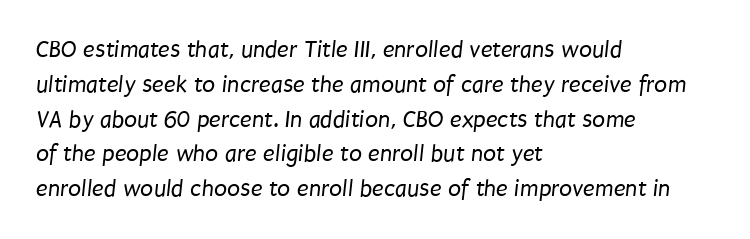
The rendering uses a moderate line-height, typical for paragraphs. These lines stack with their left ends in a neat column. Letter spacing: default. The cut favours lightness, reaching ordinary text weight at its darkest. Letters rest on an invisible, unmarked baseline.
